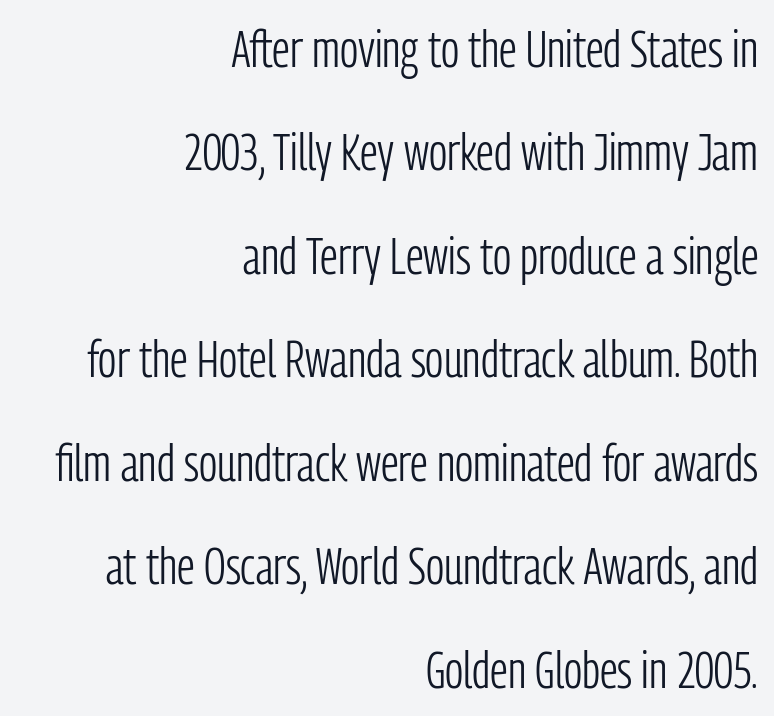
The image shows 52 px light, condensed sans-serif type, upright; set right-aligned, loose line spacing (1.99x), normal letter spacing, not underlined; low stroke contrast and a medium x-height.
